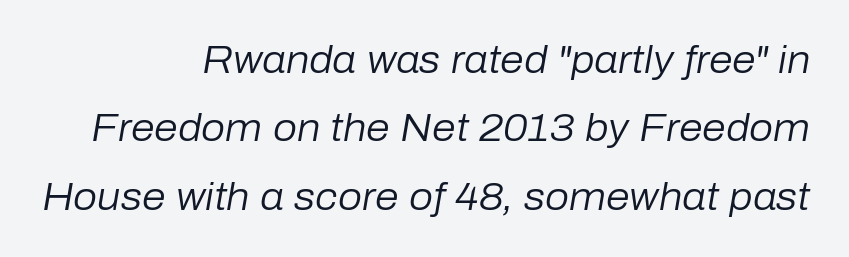
Italic? Definitely — the glyphs are oblique. Stems and bowls with no extra thickness — not bold. Characters follow at the spacing the type designer built in. Is this a fixed-width face? No — the glyphs have proportional, varying widths. No word sits above an underline.
